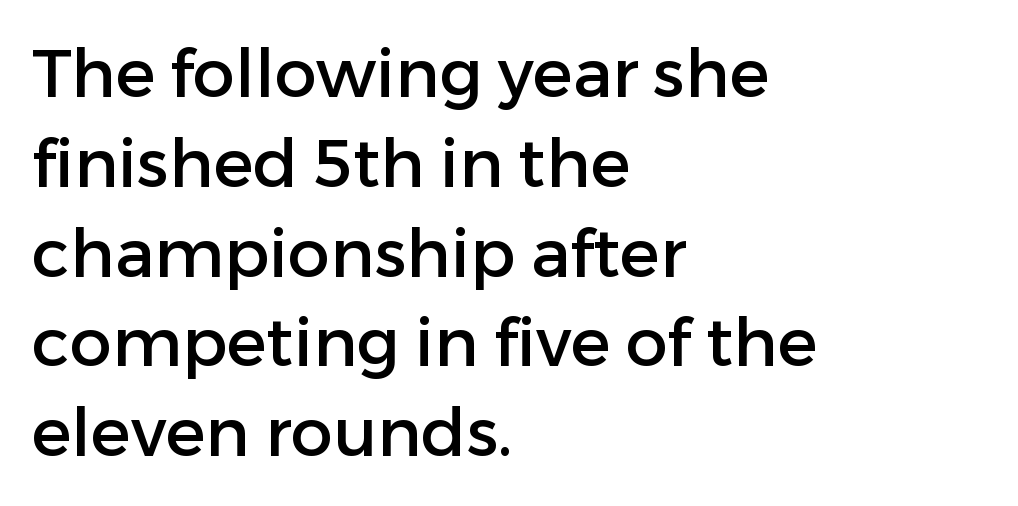
{"serif": "no", "italic": "no", "width": "normal", "stroke_contrast": "low", "x_height": "medium", "monospaced": "no", "underline": "no", "align": "left", "line_spacing": "normal", "line_spacing_ratio": 1.34, "letter_spacing": "normal", "letter_spacing_em": 0.0, "glyph_px": 67}
